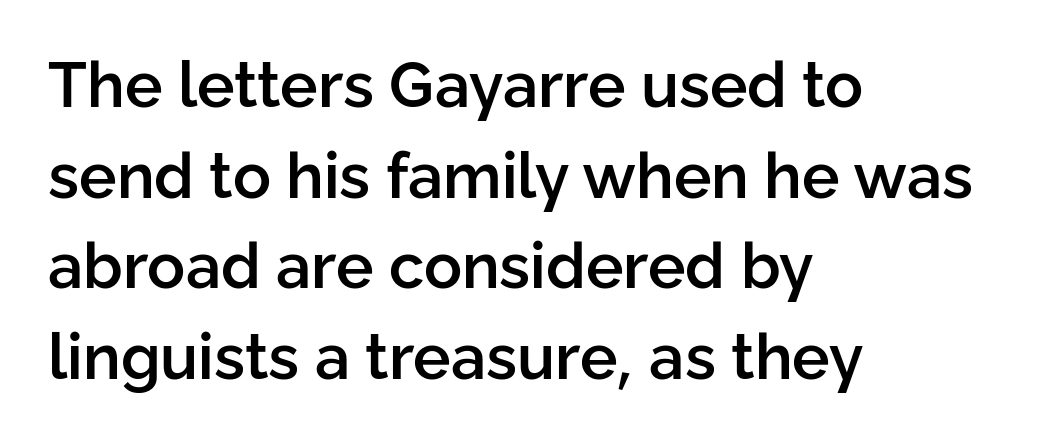
{"serif": "no", "italic": "no", "bold": "semi", "weight": "semibold", "width": "normal", "stroke_contrast": "low", "x_height": "medium", "monospaced": "no", "underline": "no", "align": "left", "line_spacing": "normal", "line_spacing_ratio": 1.44, "letter_spacing": "normal", "letter_spacing_em": 0.0, "glyph_px": 63}
